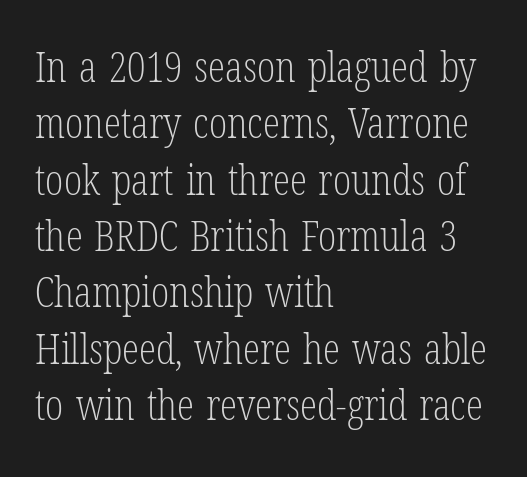
{"serif": "yes", "italic": "no", "bold": "no", "weight": "light", "width": "condensed", "stroke_contrast": "low", "x_height": "medium", "monospaced": "no", "underline": "no", "align": "left", "line_spacing": "normal", "line_spacing_ratio": 1.31, "letter_spacing": "normal", "letter_spacing_em": 0.0, "glyph_px": 43}
